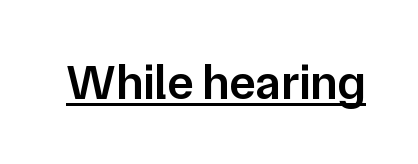
Does extra space separate the letters? No, they use regular spacing. In designer terms, the underline attribute is active on this setting. Is there any slant? The stems are plumb. Here the designer chose a conventional face with non-uniform glyph widths.
